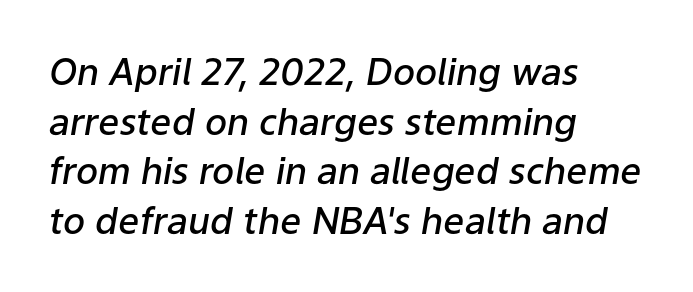
Q: Is the text bold? A: Semi-bold.
Q: Is the text italic (slanted)? A: Yes, it leans right by about 9 degrees.
Q: Is the text underlined? A: No.
Q: How is the paragraph aligned? A: Left-aligned.
Q: Is the spacing between letters normal or unusually wide? A: Normal.
Q: Is the spacing between lines tight, normal or loose? A: Normal.
Q: Width (condensed, normal, or wide)? A: Normal.
Q: Stroke contrast? A: Low.
Q: x-height? A: Medium.
Q: Monospaced? A: No.
